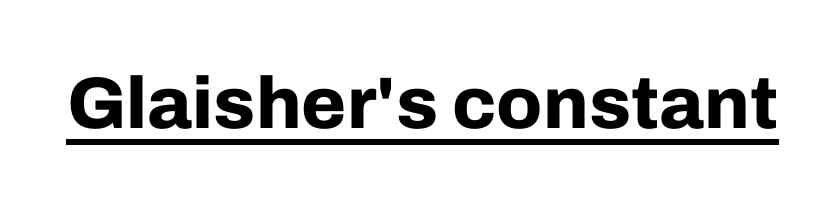
Q: Is the text bold? A: Yes.
Q: Is the text italic (slanted)? A: No, it is upright.
Q: Is the typeface a serif or a sans-serif typeface? A: Sans-serif.
Q: Is the text underlined? A: Yes.
Q: Is the spacing between letters normal or unusually wide? A: Normal.
Q: Width (condensed, normal, or wide)? A: Normal.
Q: Stroke contrast? A: Low.
Q: x-height? A: Medium.
Q: Monospaced? A: No.
